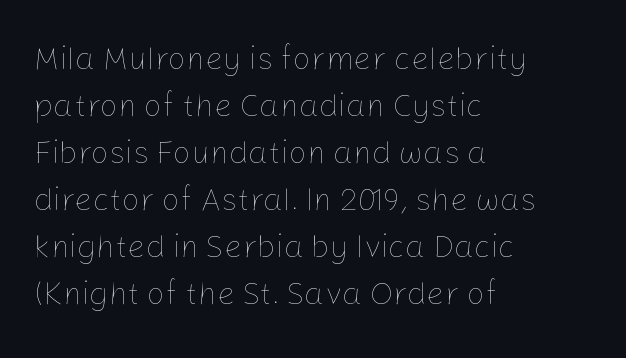
Q: Is the text bold? A: No.
Q: Is the text italic (slanted)? A: No, it is upright.
Q: Is the text underlined? A: No.
Q: How is the paragraph aligned? A: Left-aligned.
Q: Is the spacing between letters normal or unusually wide? A: Normal.
Q: Is the spacing between lines tight, normal or loose? A: Normal.
Q: Width (condensed, normal, or wide)? A: Normal.
Q: Stroke contrast? A: Low.
Q: x-height? A: Medium.
Q: Monospaced? A: No.
